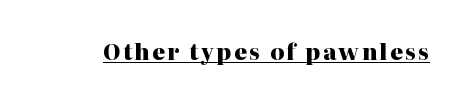
{"italic": "no", "bold": "yes", "underline": "yes", "glyph_px": 22}
